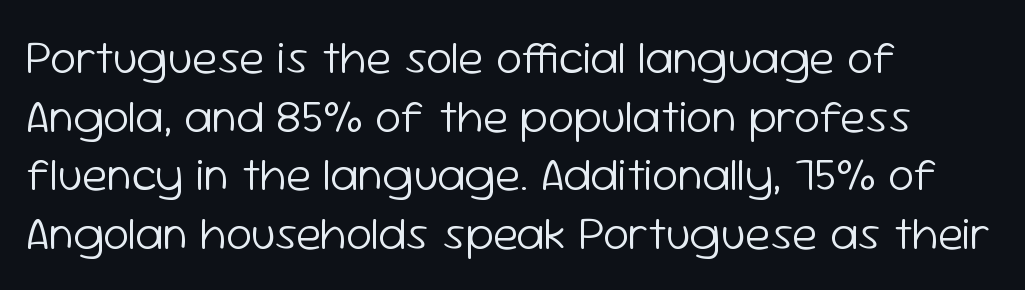
{"serif": "no", "italic": "no", "bold": "no", "weight": "light", "width": "normal", "stroke_contrast": "low", "x_height": "medium", "monospaced": "no", "underline": "no", "align": "left", "line_spacing": "normal", "line_spacing_ratio": 1.25, "letter_spacing": "normal", "letter_spacing_em": 0.0, "glyph_px": 47}
